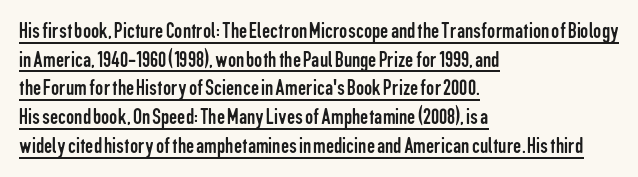
{"italic": "no", "bold": "no", "underline": "yes", "align": "left", "line_spacing": "normal", "line_spacing_ratio": 1.25, "letter_spacing": "normal", "letter_spacing_em": 0.0, "glyph_px": 23}
